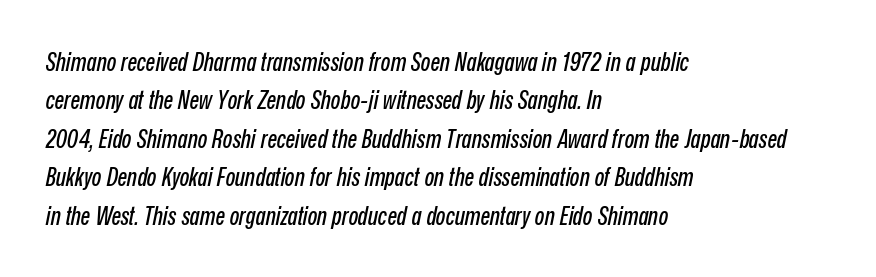
The leading is moderate, giving the passage an even texture. The typesetter chose a ragged-right arrangement here. Glance below the letters and you will spot only blank space. Observe the ordinary spacing: letters are neighbours, not strangers. Designer's note — italics engaged.
